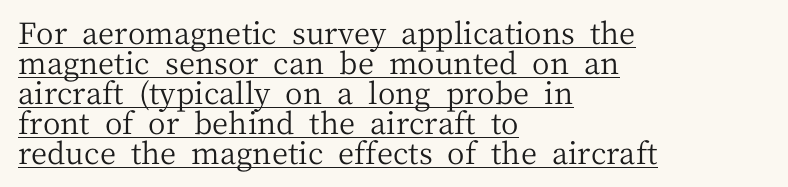
Counters stay open thanks to moderate or lighter strokes. Do the characters align in a grid? No, the font is proportional. Do the letters lean? They stand straight. One-word summary of the alignment: left.
